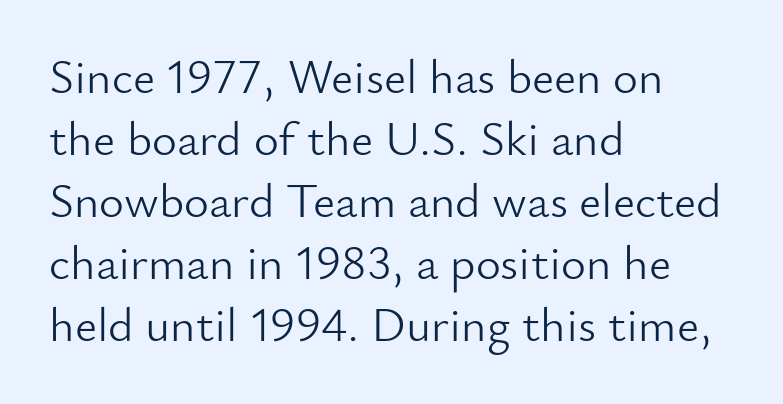
The image shows 48 px light sans-serif type, upright; set left-aligned, normal line spacing (1.29x), normal letter spacing, not underlined; low stroke contrast and a small x-height.
